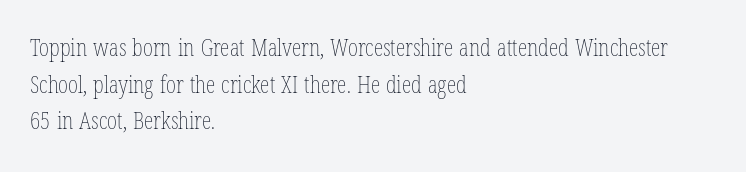
Q: Is the text bold? A: No.
Q: Is the text italic (slanted)? A: No, it is upright.
Q: Is the text underlined? A: No.
Q: How is the paragraph aligned? A: Left-aligned.
Q: Is the spacing between letters normal or unusually wide? A: Normal.
Q: Is the spacing between lines tight, normal or loose? A: Normal.
